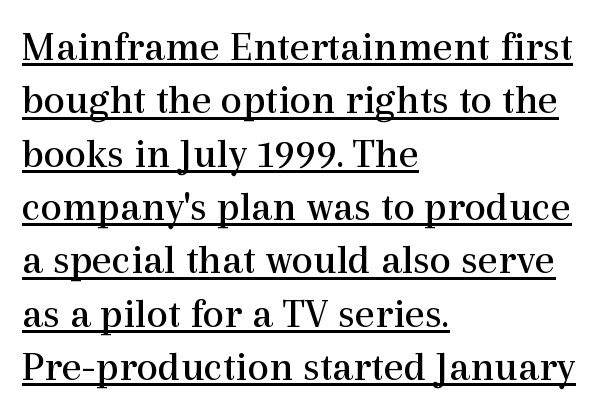
Are there feet on the stems? There are — it's a serif. Visually the block forms a straight wall on the left and a jagged coastline on the right. What decoration does the sample have? An underline. Weight: in the light-to-regular range.
